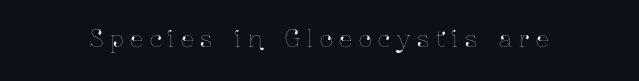
{"italic": "no", "underline": "no", "letter_spacing": "wide", "letter_spacing_em": 0.3, "glyph_px": 23}
